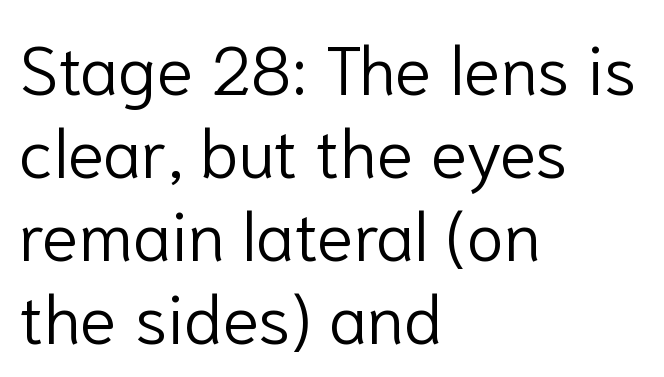
The image shows 68 px light sans-serif type, upright; set left-aligned, line spacing 1.22x, normal letter spacing, not underlined; low stroke contrast and a medium x-height.
